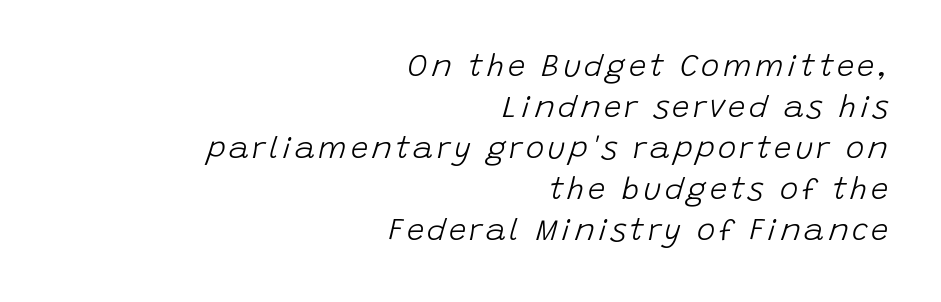
The letters advance in unequal steps, a hallmark of proportional type. Stroke thickness stays within the range of a standard reading face or lighter. If you measured baseline to baseline, you'd find a middling distance. Style check: oblique.
